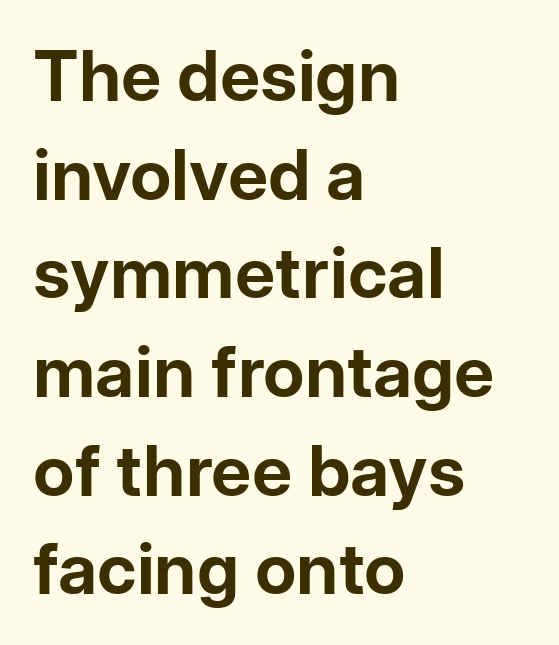
Lines of text with bare space underneath. Chunky letters — that's bold for sure. Looks like regular typesetting: each glyph gets only the width it needs. The face used here is rendered with its standard letterfit. Where is the straight margin? On the left.
